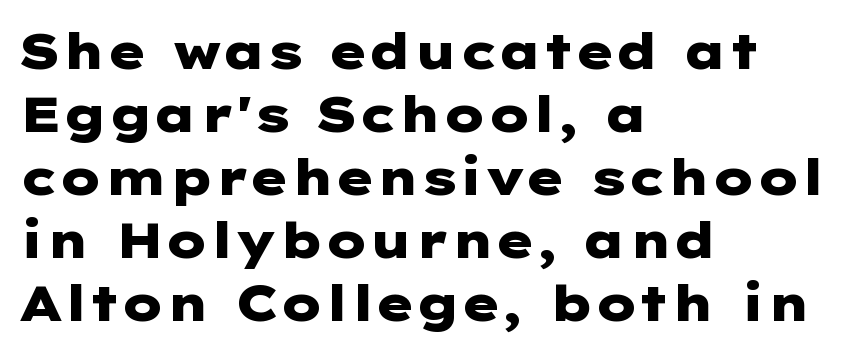
Q: Is the text bold? A: Yes.
Q: Is the text italic (slanted)? A: No, it is upright.
Q: Is the typeface a serif or a sans-serif typeface? A: Sans-serif.
Q: Is the text underlined? A: No.
Q: How is the paragraph aligned? A: Left-aligned.
Q: Is the spacing between letters normal or unusually wide? A: Normal.
Q: Is the spacing between lines tight, normal or loose? A: Normal.
Q: Width (condensed, normal, or wide)? A: Wide.
Q: Stroke contrast? A: Low.
Q: x-height? A: Medium.
